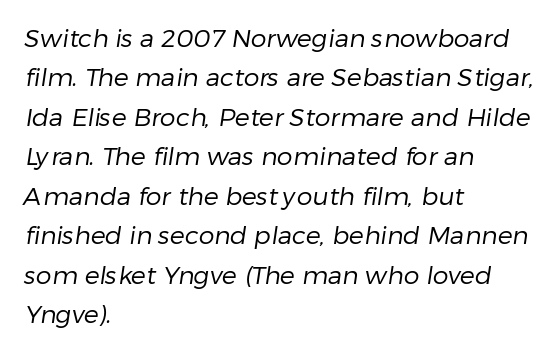
Descenders are the only things crossing below the line. Unbolded letterforms with no extra heft. The rows are spaced the way most documents space them. Where is the straight margin? On the left.
